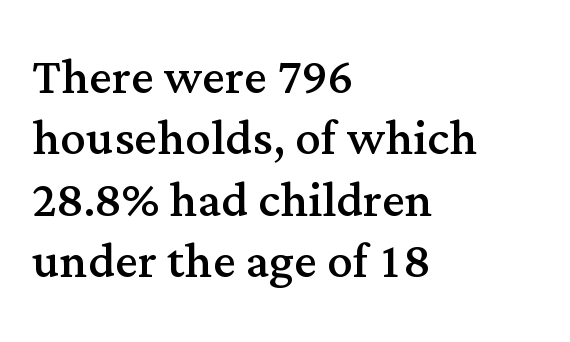
This rendering leaves character spacing at its baseline value. Is the type heavy? It reads as light-to-regular instead. Does the type have serifs? Yes, each stem ends in a small foot. A typesetter would call this proportional, since set widths differ per character. Every row of glyphs begins at an identical x-position on the left.
